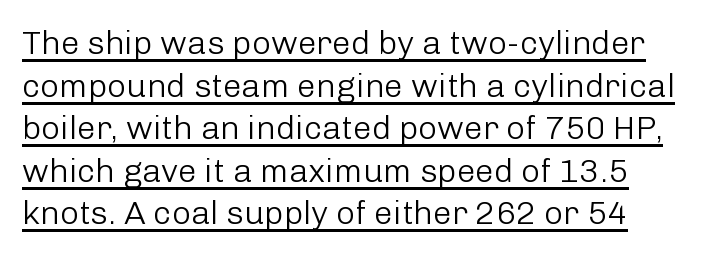
The image shows 33 px light sans-serif type, upright; set left-aligned, normal line spacing (1.29x), normal letter spacing, underlined; low stroke contrast and a medium x-height.
